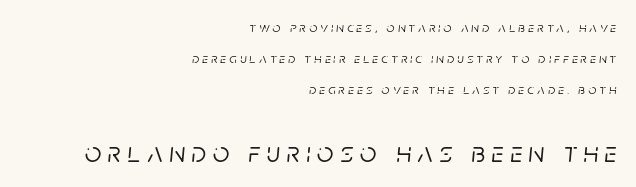
{"italic": "yes", "lean": "right", "slant_degrees": 5, "width": "normal", "stroke_contrast": "low", "x_height": "large", "monospaced": "no", "underline": "no", "align": "right", "line_spacing": "loose", "line_spacing_ratio": 2.23, "letter_spacing": "wide", "letter_spacing_em": 0.23, "larger_block": "second", "size_ratio": 2.07, "glyph_px": 29}
